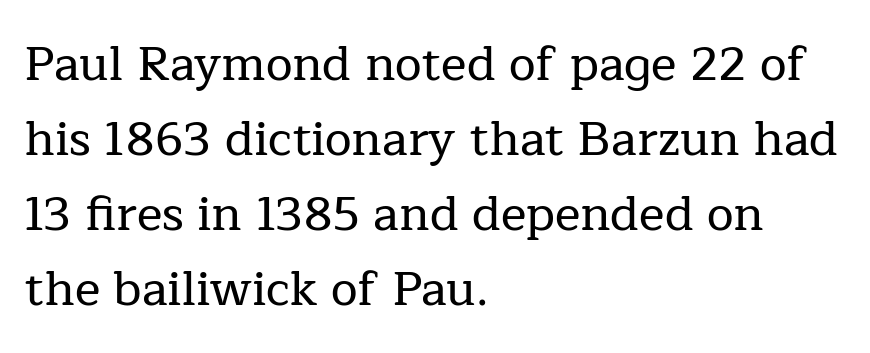
Q: Is the text italic (slanted)? A: No, it is upright.
Q: Is the typeface a serif or a sans-serif typeface? A: Serif.
Q: Is the text underlined? A: No.
Q: How is the paragraph aligned? A: Left-aligned.
Q: Is the spacing between letters normal or unusually wide? A: Normal.
Q: Is the spacing between lines tight, normal or loose? A: Normal.
Q: Width (condensed, normal, or wide)? A: Normal.
Q: Stroke contrast? A: Low.
Q: x-height? A: Medium.
Q: Monospaced? A: No.
